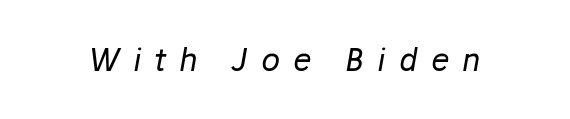
Q: Is the text bold? A: No.
Q: Is the text italic (slanted)? A: Yes, it leans right by about 10 degrees.
Q: Is the text underlined? A: No.
Q: Is the spacing between letters normal or unusually wide? A: Unusually wide.
Q: Width (condensed, normal, or wide)? A: Normal.
Q: Stroke contrast? A: Low.
Q: x-height? A: Medium.
Q: Monospaced? A: No.
